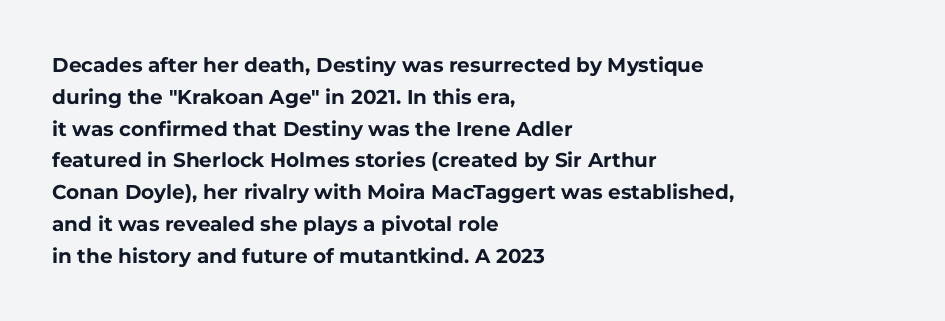
The image shows 20 px bold type, upright; set left-aligned, normal line spacing (1.59x), normal letter spacing, not underlined.
